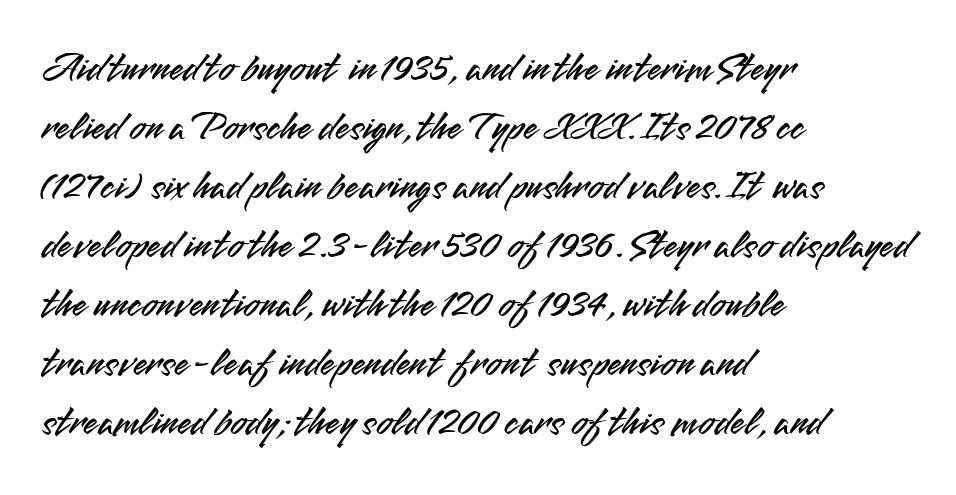
{"serif": "no", "width": "normal", "stroke_contrast": "medium", "x_height": "small", "monospaced": "no", "underline": "no", "align": "left", "line_spacing": "normal", "line_spacing_ratio": 1.44, "letter_spacing": "normal", "letter_spacing_em": 0.0, "glyph_px": 41}
